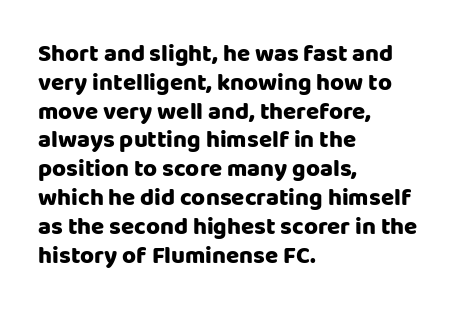
Q: Is the text italic (slanted)? A: No, it is upright.
Q: Is the text underlined? A: No.
Q: How is the paragraph aligned? A: Left-aligned.
Q: Is the spacing between letters normal or unusually wide? A: Normal.
